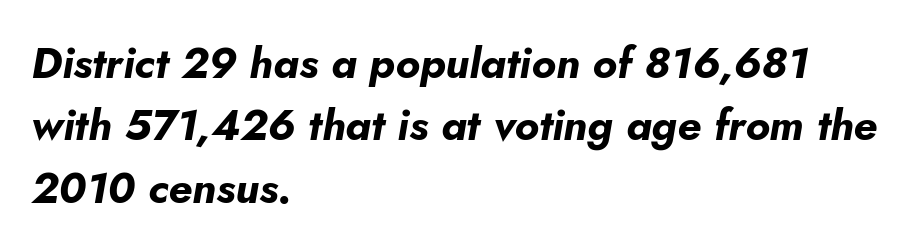
Q: Is the text bold? A: Yes.
Q: Is the text italic (slanted)? A: Yes, it leans right by about 5 degrees.
Q: Is the text underlined? A: No.
Q: How is the paragraph aligned? A: Left-aligned.
Q: Is the spacing between letters normal or unusually wide? A: Normal.
Q: Is the spacing between lines tight, normal or loose? A: Normal.
Q: Width (condensed, normal, or wide)? A: Normal.
Q: Stroke contrast? A: Low.
Q: x-height? A: Small.
Q: Monospaced? A: No.
